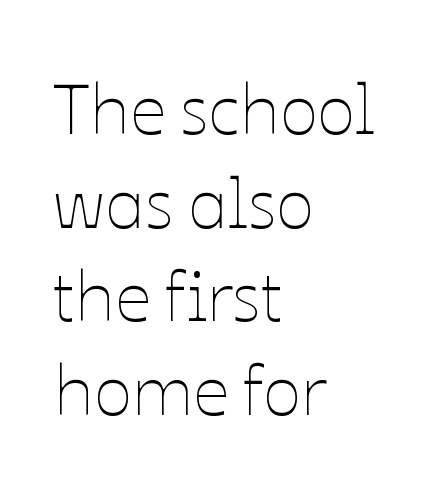
Stroke mass is kept to a normal reading level or below. Ascenders rise straight up at ninety degrees. Underline: absent. Do the characters align in a grid? No, the font is proportional. Regarding leading, the lines here are spaced in the standard way.
